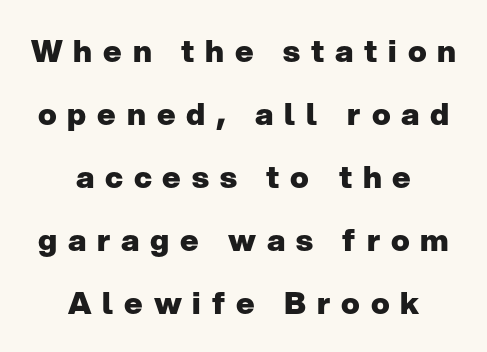
Loosely led — the rows are spread out. The rendering uses natural spacing where letterforms have individual widths. The letters stand straight up with perfectly vertical stems. The passage shown is typeset with a sans-serif family.
